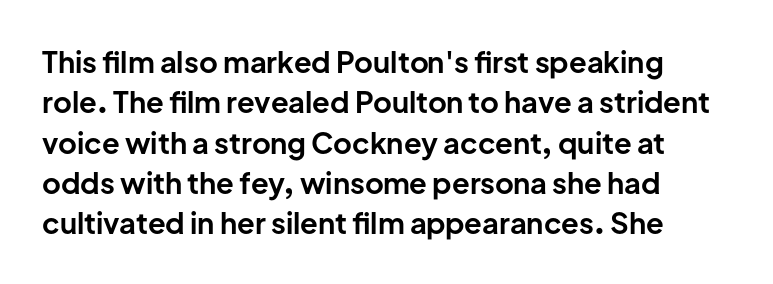
{"serif": "no", "italic": "no", "bold": "yes", "weight": "bold", "width": "normal", "stroke_contrast": "low", "x_height": "medium", "monospaced": "no", "underline": "no", "align": "left", "line_spacing": "normal", "line_spacing_ratio": 1.39, "letter_spacing": "normal", "letter_spacing_em": 0.0, "glyph_px": 29}
